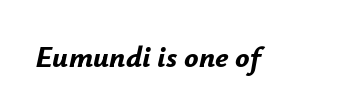
Q: Is the text bold? A: Yes.
Q: Is the text italic (slanted)? A: Yes, it leans right by about 12 degrees.
Q: Is the text underlined? A: No.
Q: Is the spacing between letters normal or unusually wide? A: Normal.
Q: Width (condensed, normal, or wide)? A: Normal.
Q: Stroke contrast? A: Low.
Q: x-height? A: Small.
Q: Monospaced? A: No.
